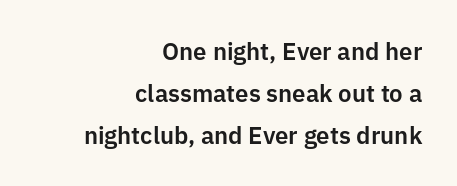
{"italic": "no", "underline": "no", "align": "right", "line_spacing_ratio": 1.74, "letter_spacing": "normal", "letter_spacing_em": 0.0, "glyph_px": 24}
